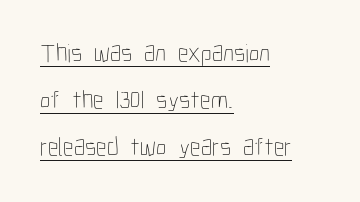
{"italic": "no", "bold": "no", "underline": "yes", "align": "left", "line_spacing_ratio": 1.81, "letter_spacing": "normal", "letter_spacing_em": 0.0, "glyph_px": 26}
